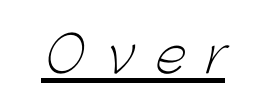
{"serif": "no", "bold": "no", "weight": "light", "width": "normal", "stroke_contrast": "low", "x_height": "medium", "monospaced": "no", "underline": "yes", "letter_spacing": "wide", "letter_spacing_em": 0.42, "glyph_px": 50}
